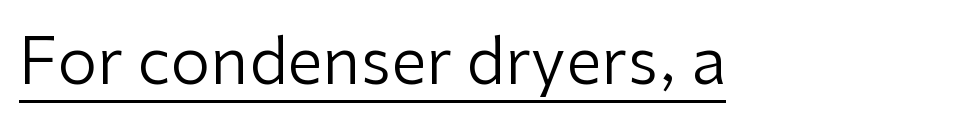
Q: Is the text bold? A: No.
Q: Is the text italic (slanted)? A: No, it is upright.
Q: Is the typeface a serif or a sans-serif typeface? A: Sans-serif.
Q: Is the text underlined? A: Yes.
Q: Is the spacing between letters normal or unusually wide? A: Normal.
Q: Width (condensed, normal, or wide)? A: Normal.
Q: Stroke contrast? A: Low.
Q: x-height? A: Medium.
Q: Monospaced? A: No.
